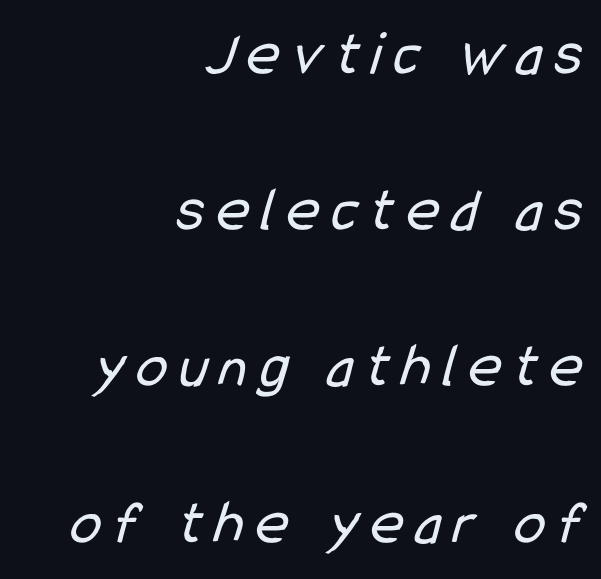
The image shows 63 px regular-weight, condensed sans-serif type; set right-aligned, loose line spacing (2.48x), not underlined; low stroke contrast and a medium x-height.
